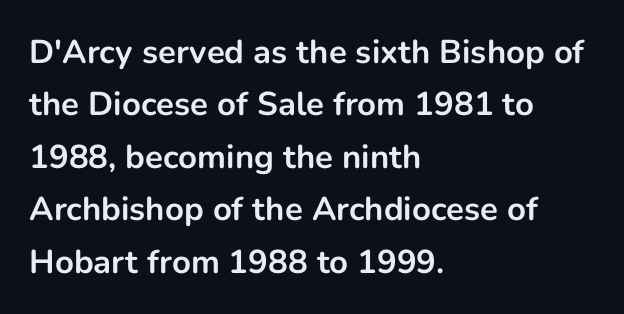
Q: Is the text bold? A: Yes.
Q: Is the text italic (slanted)? A: No, it is upright.
Q: Is the typeface a serif or a sans-serif typeface? A: Sans-serif.
Q: Is the text underlined? A: No.
Q: How is the paragraph aligned? A: Left-aligned.
Q: Is the spacing between letters normal or unusually wide? A: Normal.
Q: Is the spacing between lines tight, normal or loose? A: Normal.
Q: Width (condensed, normal, or wide)? A: Normal.
Q: Stroke contrast? A: Low.
Q: x-height? A: Medium.
Q: Monospaced? A: No.
